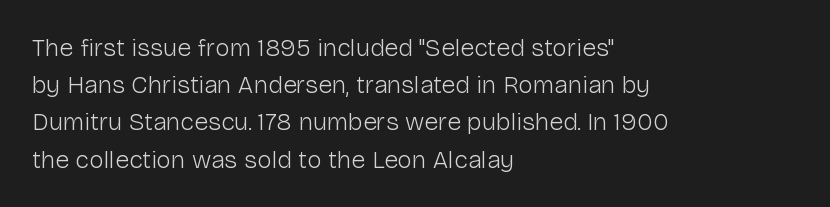
Each new line begins a customary step beneath the previous one. In CSS terms this would be text-align: left. Every character sits straight up, as roman type does. Inter-character spacing is left at the font's built-in metrics.
